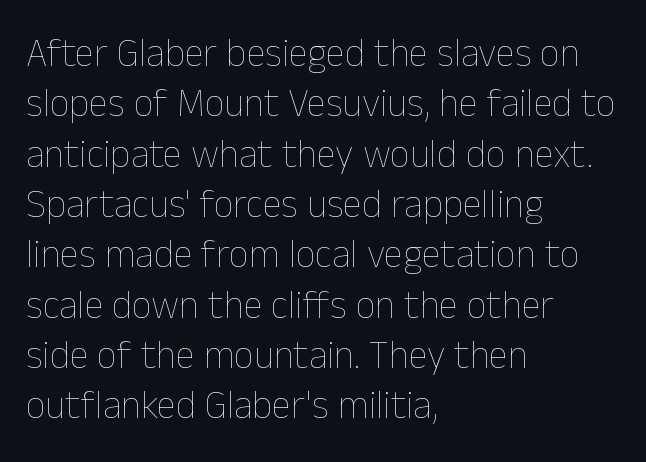
{"italic": "no", "bold": "no", "weight": "thin", "width": "normal", "stroke_contrast": "low", "x_height": "medium", "monospaced": "no", "underline": "no", "align": "left", "line_spacing": "normal", "line_spacing_ratio": 1.29, "letter_spacing": "normal", "letter_spacing_em": 0.0, "glyph_px": 39}
